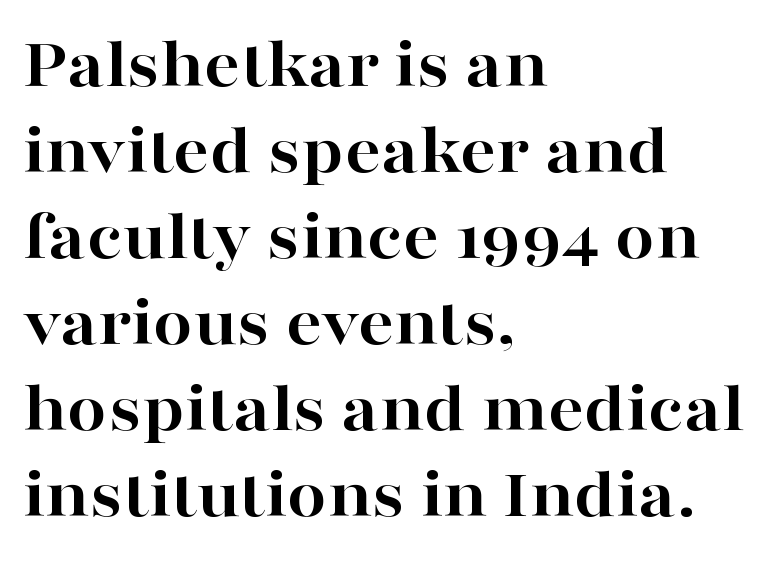
Q: Is the text bold? A: Yes.
Q: Is the text italic (slanted)? A: No, it is upright.
Q: Is the typeface a serif or a sans-serif typeface? A: Serif.
Q: Is the text underlined? A: No.
Q: How is the paragraph aligned? A: Left-aligned.
Q: Is the spacing between letters normal or unusually wide? A: Normal.
Q: Width (condensed, normal, or wide)? A: Wide.
Q: Stroke contrast? A: High.
Q: x-height? A: Medium.
Q: Monospaced? A: No.
